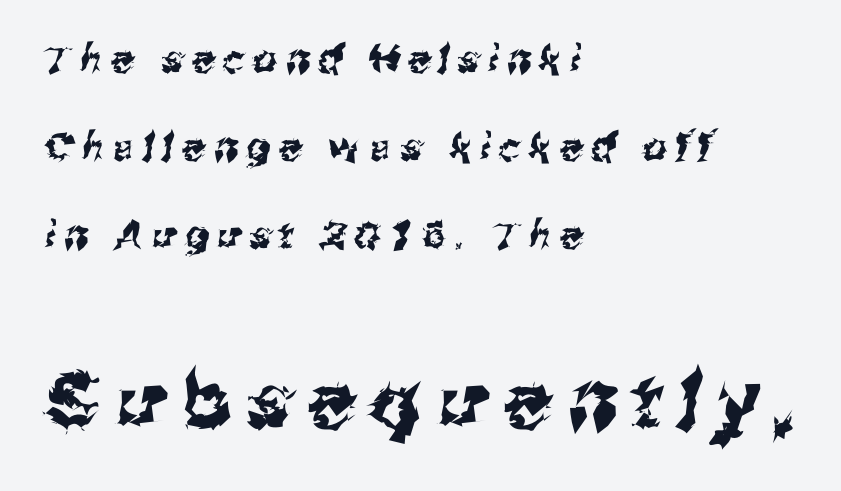
Stroke terminals: plain, sans-serif. This sample uses expanded letter spacing, leaving extra air between glyphs. Is this a fixed-width face? No — the glyphs have proportional, varying widths. The designer dialed line spacing up above the default. The space directly below the letters is spotless.
